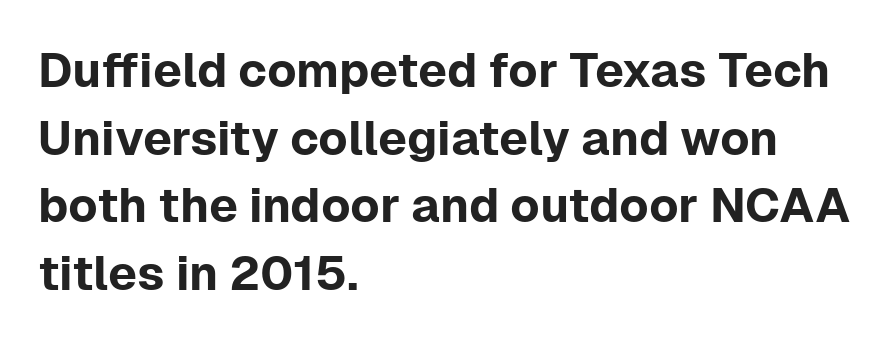
{"serif": "no", "italic": "no", "width": "normal", "stroke_contrast": "low", "x_height": "medium", "monospaced": "no", "underline": "no", "align": "left", "line_spacing": "normal", "line_spacing_ratio": 1.41, "letter_spacing": "normal", "letter_spacing_em": 0.0, "glyph_px": 48}
